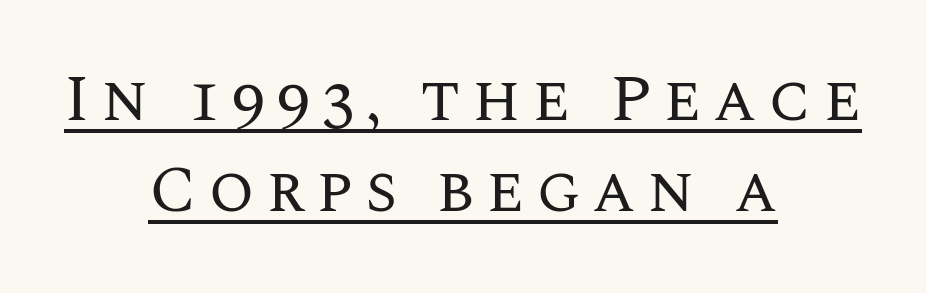
Q: Is the text bold? A: No.
Q: Is the text italic (slanted)? A: No, it is upright.
Q: Is the text underlined? A: Yes.
Q: How is the paragraph aligned? A: Centered.
Q: Is the spacing between lines tight, normal or loose? A: Normal.
Q: Width (condensed, normal, or wide)? A: Normal.
Q: Stroke contrast? A: Medium.
Q: x-height? A: Large.
Q: Monospaced? A: No.
